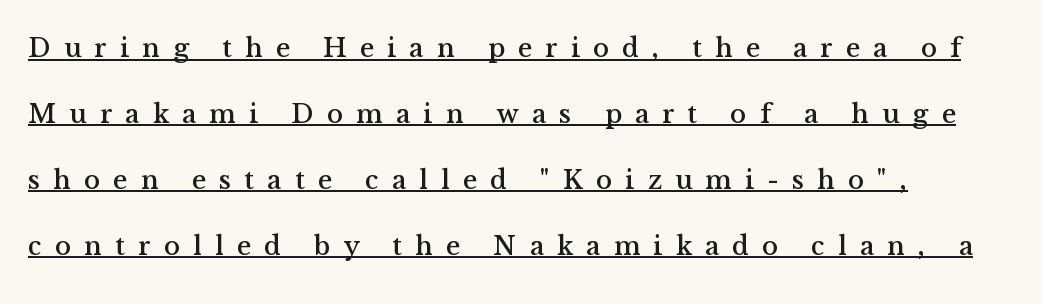
{"italic": "no", "underline": "yes", "align": "left", "line_spacing": "loose", "line_spacing_ratio": 2.44, "letter_spacing": "wide", "letter_spacing_em": 0.49, "glyph_px": 27}
